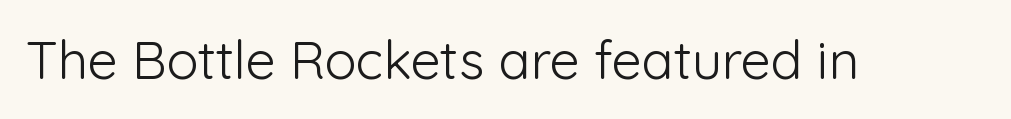
Q: Is the text bold? A: No.
Q: Is the text italic (slanted)? A: No, it is upright.
Q: Is the typeface a serif or a sans-serif typeface? A: Sans-serif.
Q: Is the text underlined? A: No.
Q: Is the spacing between letters normal or unusually wide? A: Normal.
Q: Width (condensed, normal, or wide)? A: Normal.
Q: Stroke contrast? A: Low.
Q: x-height? A: Medium.
Q: Monospaced? A: No.
